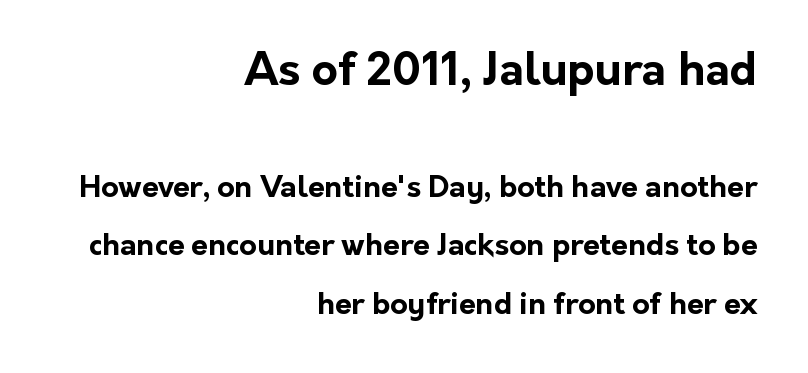
{"serif": "no", "italic": "no", "bold": "yes", "weight": "bold", "width": "normal", "stroke_contrast": "low", "x_height": "medium", "monospaced": "no", "underline": "no", "align": "right", "line_spacing": "loose", "line_spacing_ratio": 1.94, "letter_spacing": "normal", "letter_spacing_em": 0.0, "larger_block": "first", "size_ratio": 1.5, "glyph_px": 45}
